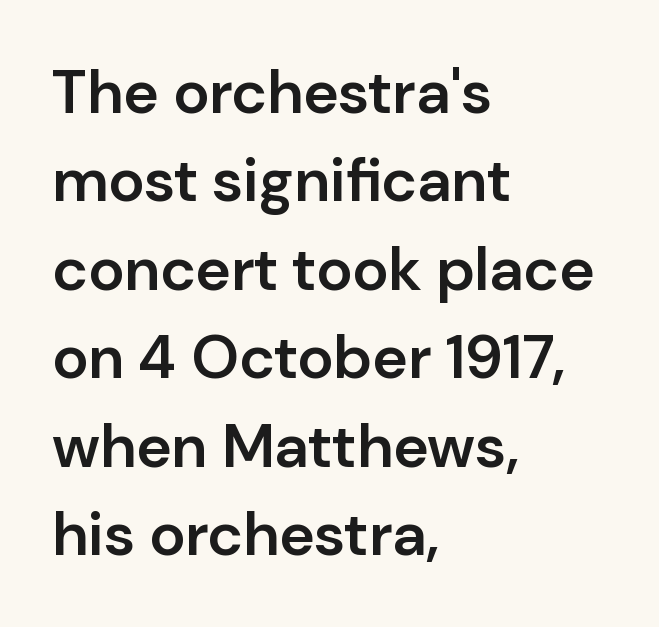
{"serif": "no", "italic": "no", "bold": "semi", "weight": "semibold", "width": "normal", "stroke_contrast": "low", "x_height": "medium", "monospaced": "no", "underline": "no", "align": "left", "line_spacing": "normal", "line_spacing_ratio": 1.45, "letter_spacing": "normal", "letter_spacing_em": 0.0, "glyph_px": 61}
